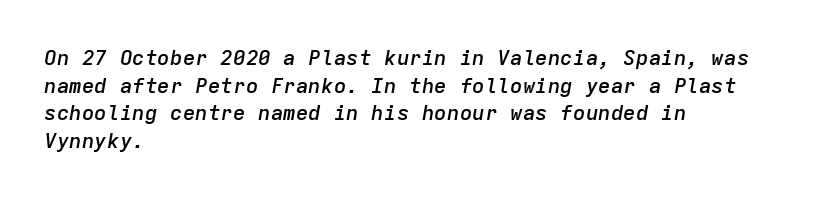
{"italic": "yes", "lean": "right", "slant_degrees": 9, "bold": "semi", "underline": "no", "align": "left", "line_spacing": "normal", "line_spacing_ratio": 1.31, "letter_spacing": "normal", "letter_spacing_em": 0.0, "glyph_px": 21}
